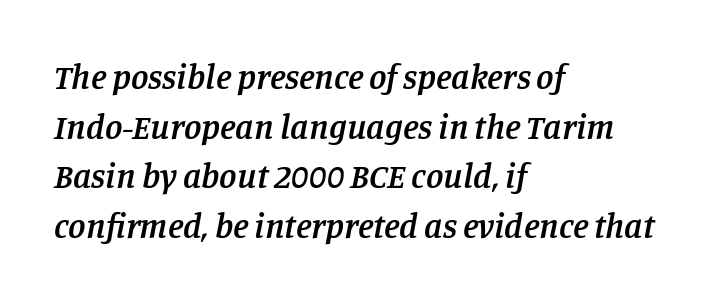
The image shows 35 px semibold serif type, italic (leaning right); set left-aligned, normal line spacing (1.42x), normal letter spacing, not underlined; low stroke contrast and a large x-height.
